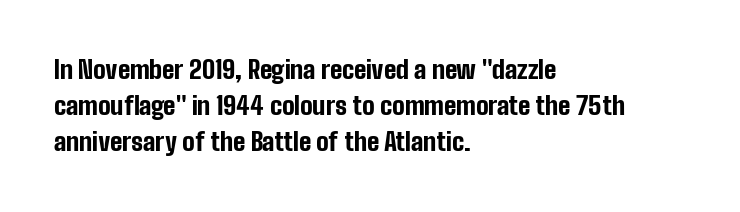
The image shows 25 px bold type, upright; set left-aligned, normal line spacing (1.45x), normal letter spacing, not underlined.
